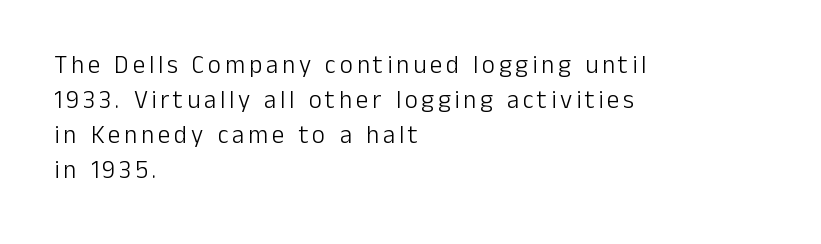
Q: Is the text bold? A: No.
Q: Is the text italic (slanted)? A: No, it is upright.
Q: Is the text underlined? A: No.
Q: How is the paragraph aligned? A: Left-aligned.
Q: Is the spacing between lines tight, normal or loose? A: Normal.
